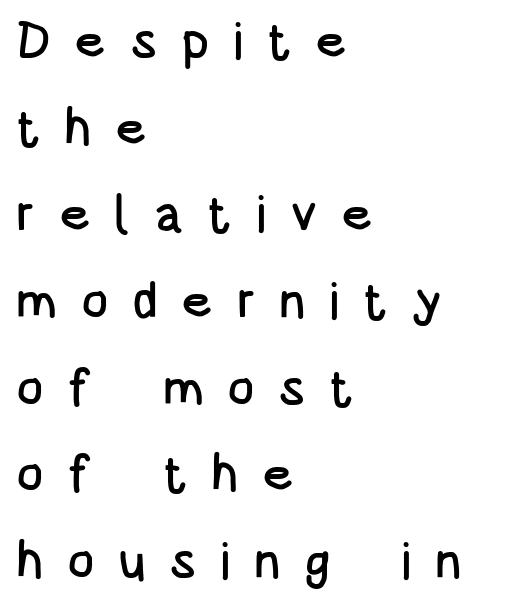
{"serif": "no", "italic": "no", "width": "condensed", "stroke_contrast": "low", "x_height": "large", "monospaced": "no", "underline": "no", "align": "left", "line_spacing": "normal", "line_spacing_ratio": 1.7, "letter_spacing": "wide", "letter_spacing_em": 0.46, "glyph_px": 51}
